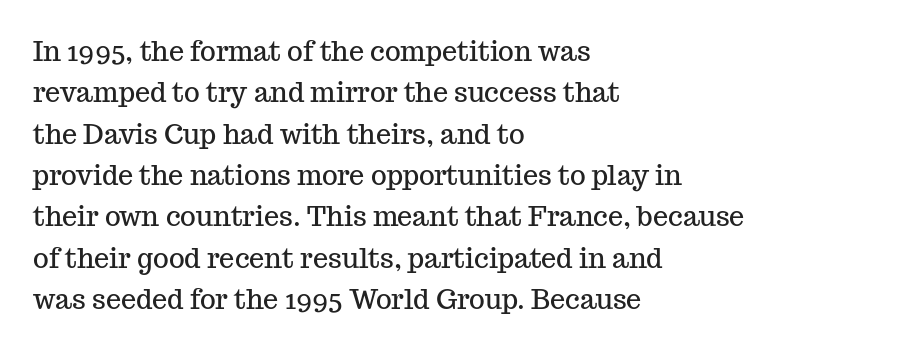
The image shows 27 px text type, upright; set left-aligned, normal line spacing (1.53x), normal letter spacing, not underlined.
